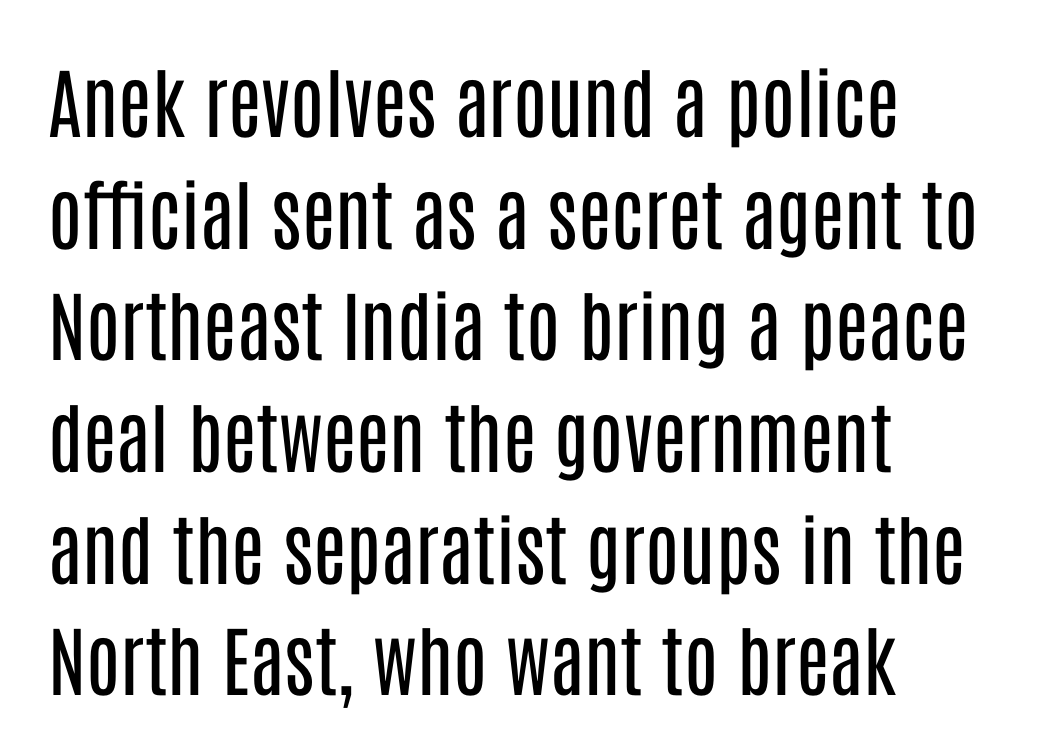
Q: Is the text bold? A: No.
Q: Is the text italic (slanted)? A: No, it is upright.
Q: Is the typeface a serif or a sans-serif typeface? A: Sans-serif.
Q: Is the text underlined? A: No.
Q: How is the paragraph aligned? A: Left-aligned.
Q: Is the spacing between letters normal or unusually wide? A: Normal.
Q: Is the spacing between lines tight, normal or loose? A: Normal.
Q: Width (condensed, normal, or wide)? A: Condensed.
Q: Stroke contrast? A: Low.
Q: x-height? A: Large.
Q: Monospaced? A: No.
